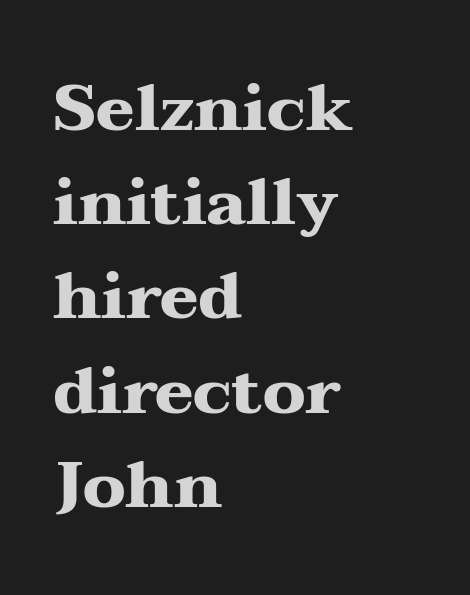
{"serif": "yes", "italic": "no", "bold": "yes", "weight": "heavy", "width": "wide", "stroke_contrast": "medium", "x_height": "medium", "monospaced": "no", "underline": "no", "align": "left", "line_spacing": "normal", "line_spacing_ratio": 1.45, "letter_spacing": "normal", "letter_spacing_em": 0.0, "glyph_px": 65}
